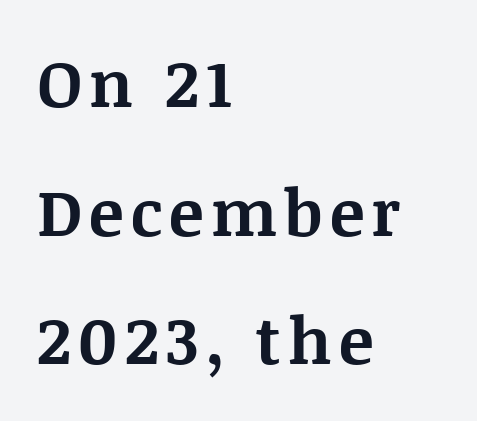
{"serif": "yes", "italic": "no", "bold": "yes", "weight": "bold", "width": "normal", "stroke_contrast": "medium", "x_height": "large", "monospaced": "no", "underline": "no", "align": "left", "line_spacing": "loose", "line_spacing_ratio": 1.98, "glyph_px": 65}
